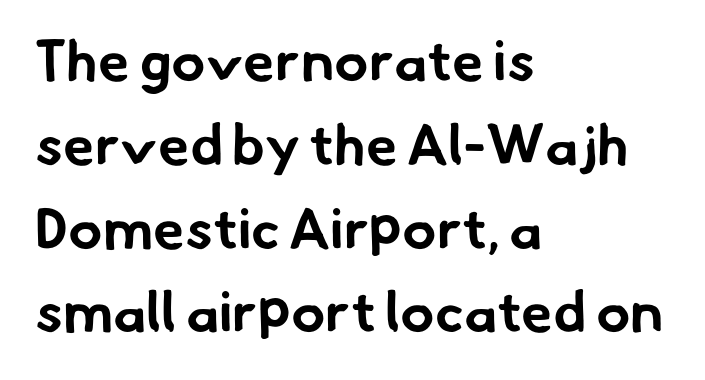
Q: Is the text bold? A: Yes.
Q: Is the typeface a serif or a sans-serif typeface? A: Sans-serif.
Q: Is the text underlined? A: No.
Q: How is the paragraph aligned? A: Left-aligned.
Q: Is the spacing between letters normal or unusually wide? A: Normal.
Q: Is the spacing between lines tight, normal or loose? A: Normal.
Q: Width (condensed, normal, or wide)? A: Normal.
Q: Stroke contrast? A: Low.
Q: x-height? A: Small.
Q: Monospaced? A: No.
